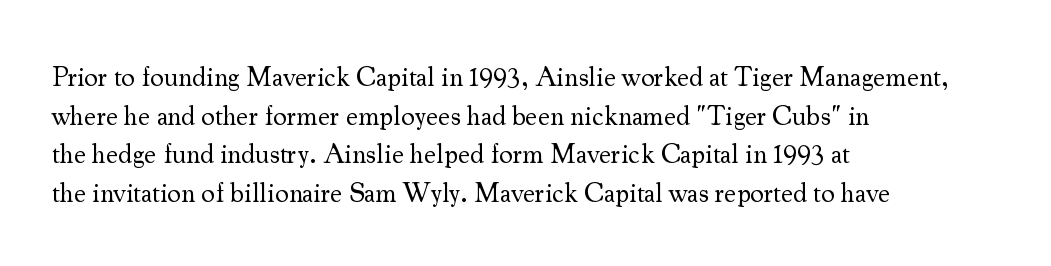
The image shows 27 px text type, upright; set left-aligned, normal line spacing (1.43x), normal letter spacing, not underlined.
